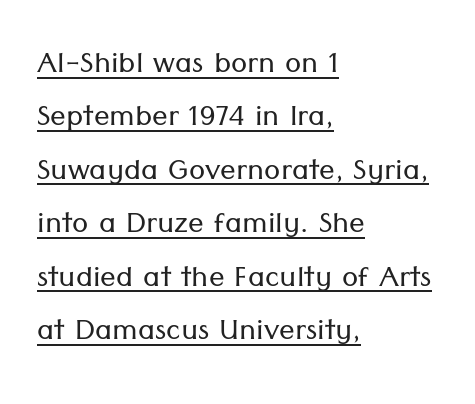
Weight: in the light-to-regular range. The passage shown has conventional tracking throughout. Somebody hit Ctrl+U on this one — the words are underlined. The lines are quadded left. Line spacing here is normal. Character widths vary here, with narrow letters taking less room than wide ones.
